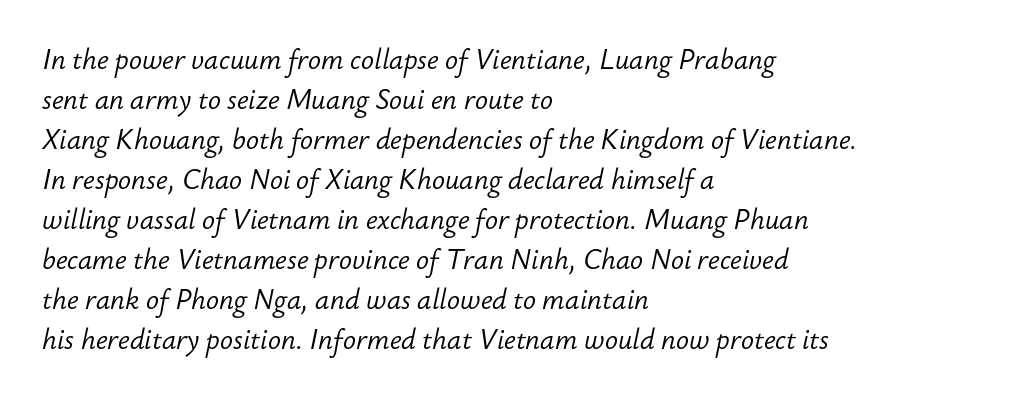
{"italic": "yes", "lean": "right", "slant_degrees": 12, "bold": "no", "underline": "no", "align": "left", "line_spacing": "normal", "line_spacing_ratio": 1.48, "letter_spacing": "normal", "letter_spacing_em": 0.0, "glyph_px": 27}
